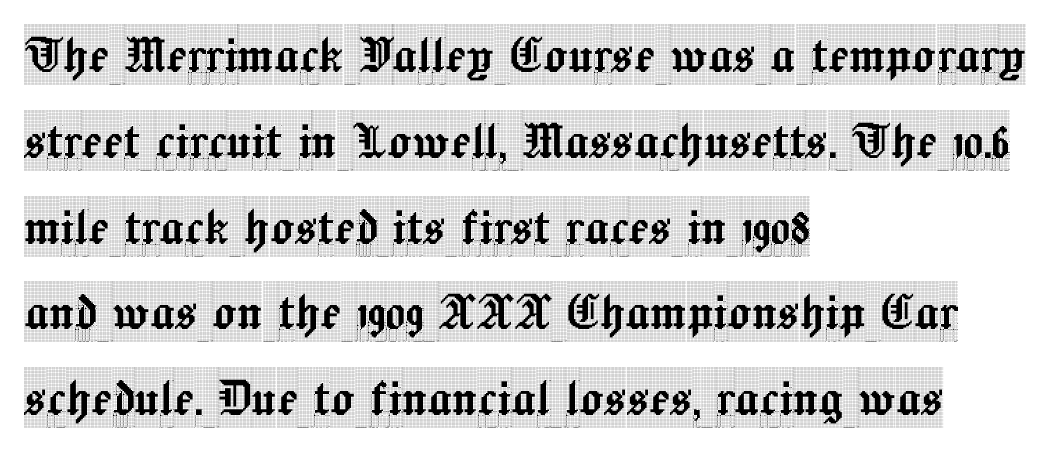
Leftover space on each line is placed entirely after the last word. The face used here is rendered with its standard letterfit. Successive baselines arrive at the customary interval. Has an underline been added? It has not.
